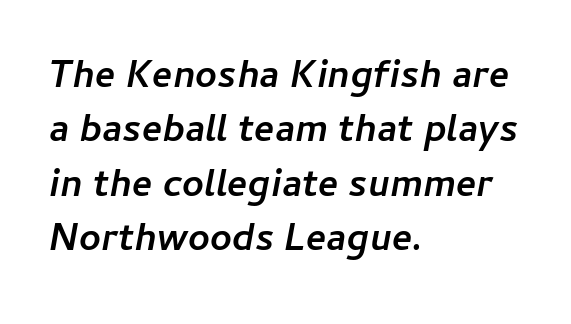
The string is rendered with underlining switched off. The passage shown leans; its letterforms are oblique. Is the letter spacing exaggerated? No — it looks like the ordinary default. Spacing verdict: proportional, widths tailored to each character.
